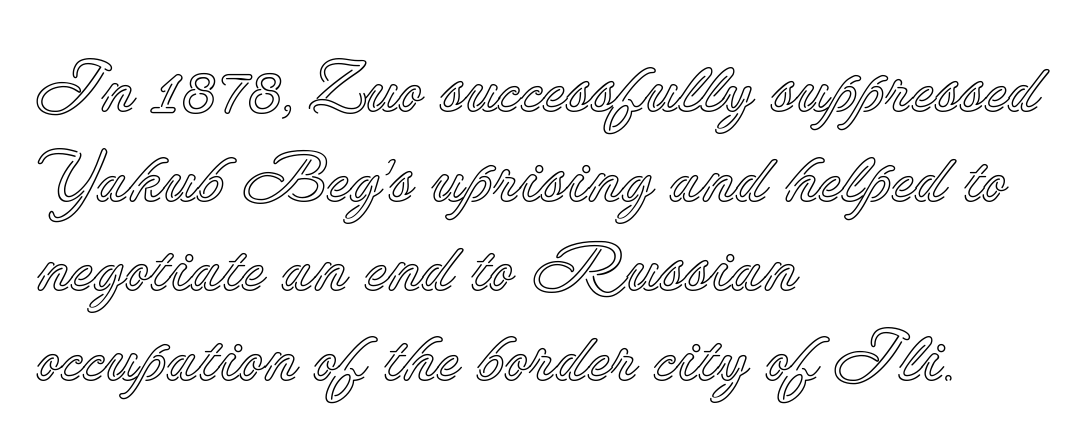
{"width": "normal", "x_height": "small", "monospaced": "no", "underline": "no", "align": "left", "line_spacing": "normal", "line_spacing_ratio": 1.28, "letter_spacing": "normal", "letter_spacing_em": 0.0, "glyph_px": 70}
